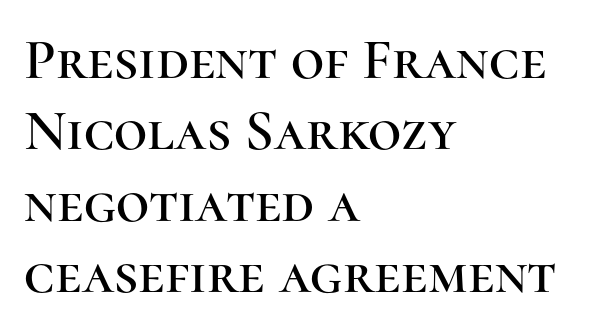
The image shows 58 px serif type, upright; set left-aligned, line spacing 1.23x, normal letter spacing, not underlined; high stroke contrast and a medium x-height.
